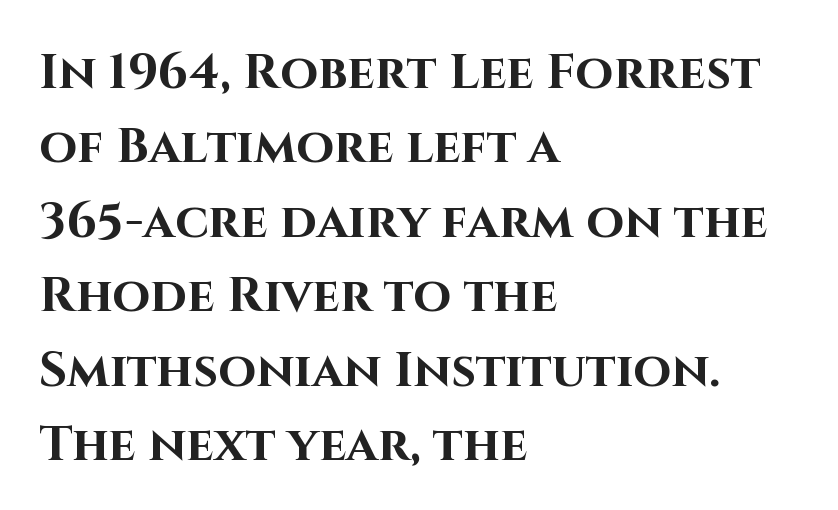
Q: Is the text bold? A: Yes.
Q: Is the text italic (slanted)? A: No, it is upright.
Q: Is the typeface a serif or a sans-serif typeface? A: Sans-serif.
Q: Is the text underlined? A: No.
Q: How is the paragraph aligned? A: Left-aligned.
Q: Is the spacing between letters normal or unusually wide? A: Normal.
Q: Is the spacing between lines tight, normal or loose? A: Normal.
Q: Width (condensed, normal, or wide)? A: Normal.
Q: Stroke contrast? A: High.
Q: x-height? A: Large.
Q: Monospaced? A: No.
